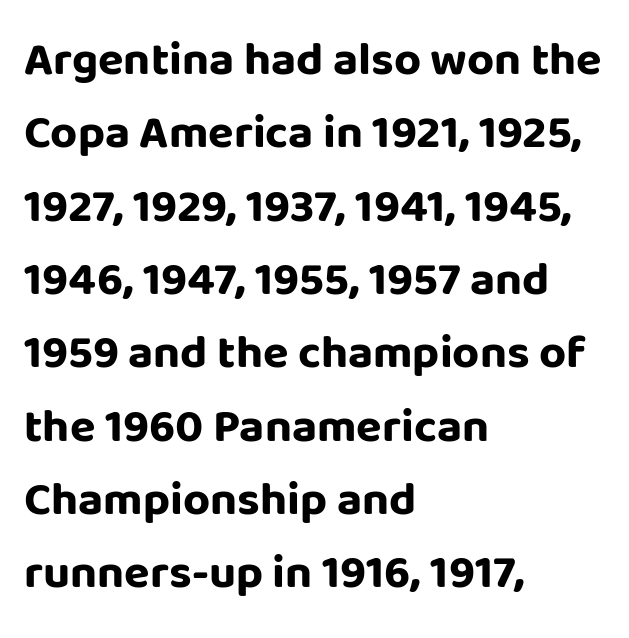
The image shows 47 px bold sans-serif type, upright; set left-aligned, normal line spacing (1.56x), normal letter spacing, not underlined; low stroke contrast and a large x-height.
